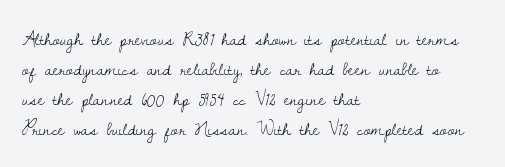
{"bold": "no", "underline": "no", "align": "left", "line_spacing": "normal", "line_spacing_ratio": 1.5, "letter_spacing": "normal", "letter_spacing_em": 0.0, "glyph_px": 20}
